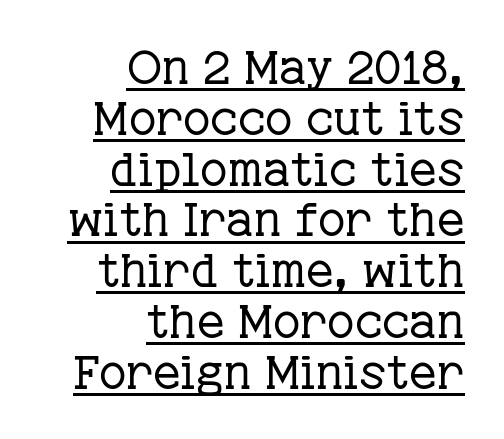
The rendering uses natural spacing where letterforms have individual widths. Check where the strokes stop: tiny serifs finish them off. The leading is snug, giving the passage a crowded texture. Typeset ragged left — the right edge is the straight one. Each stroke keeps to a modest, everyday thickness or less. Nothing unusual about the tracking: characters are spaced as the font intends.
